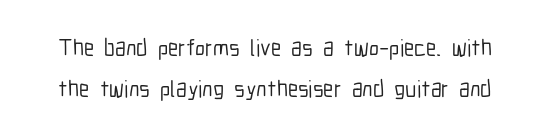
Q: Is the text italic (slanted)? A: No, it is upright.
Q: Is the text underlined? A: No.
Q: Is the spacing between letters normal or unusually wide? A: Normal.
